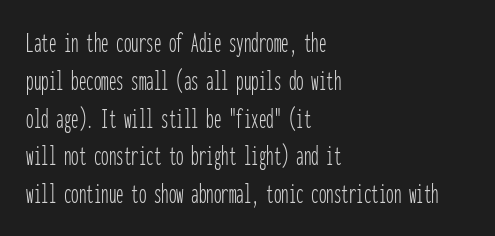
On a weight scale, this lands at 450 or below. Monospaced: the letters line up in strict vertical columns. Check under the words: just untouched page. The lines in this sample share a left origin and differ only in where they stop. The letters sit at their default tracking, neither squeezed nor spread. These lines were composed using upright roman letters.
